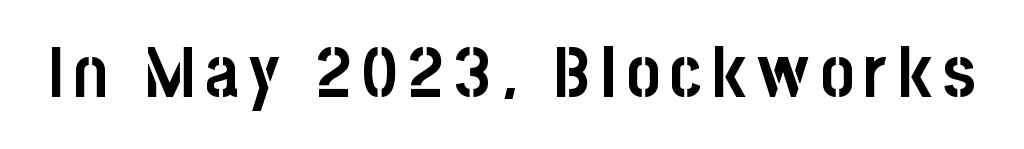
This sample has the flowing, uneven cadence of proportional lettering. A full-strength bold gives these letters their thick strokes. Ascenders rise straight up at ninety degrees. Underlining? Definitely not there.
